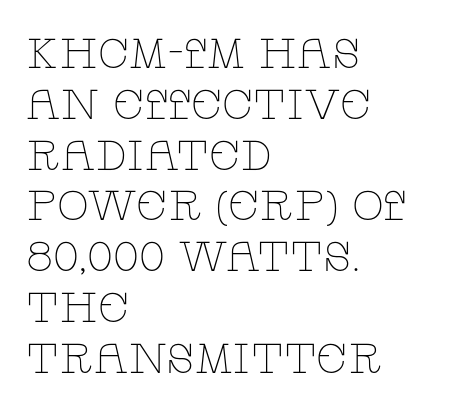
The image shows 42 px thin, wide serif type, upright; set left-aligned, line spacing 1.21x, normal letter spacing, not underlined; low stroke contrast and a large x-height.
